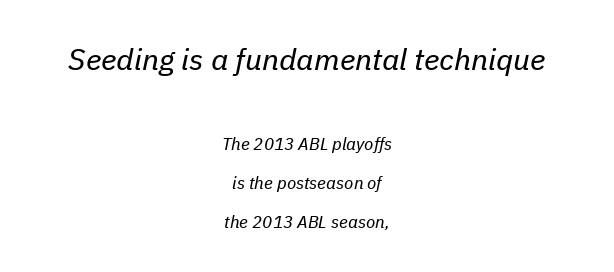
Characters are canted at an angle relative to the baseline's perpendicular. Words appear dense and cohesive because spacing is normal. Scale decreases going downward across the two blocks. Think of a printed novel: that variable character pitch is what you see here. A quiet, ordinary-to-light weight characterises the typeface. In terms of leading, this rendering errs on the spacious side.
